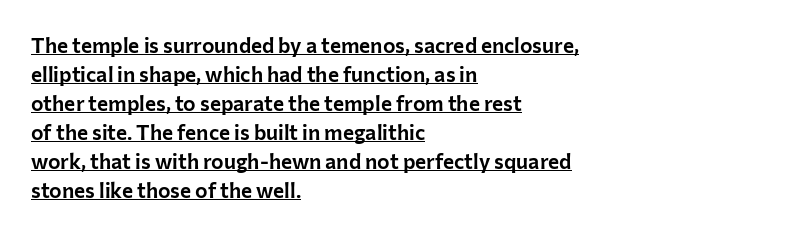
Q: Is the text italic (slanted)? A: No, it is upright.
Q: Is the text underlined? A: Yes.
Q: How is the paragraph aligned? A: Left-aligned.
Q: Is the spacing between letters normal or unusually wide? A: Normal.
Q: Is the spacing between lines tight, normal or loose? A: Normal.
